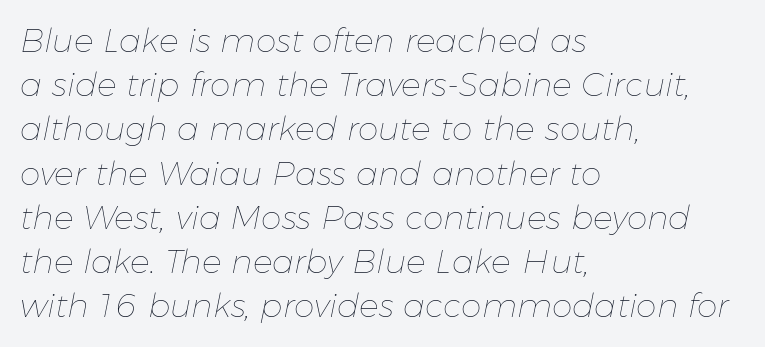
Q: Is the text bold? A: No.
Q: Is the text italic (slanted)? A: Yes, it leans right by about 11 degrees.
Q: Is the text underlined? A: No.
Q: How is the paragraph aligned? A: Left-aligned.
Q: Is the spacing between letters normal or unusually wide? A: Normal.
Q: Is the spacing between lines tight, normal or loose? A: Normal.
Q: Width (condensed, normal, or wide)? A: Normal.
Q: Stroke contrast? A: Low.
Q: x-height? A: Medium.
Q: Monospaced? A: No.
